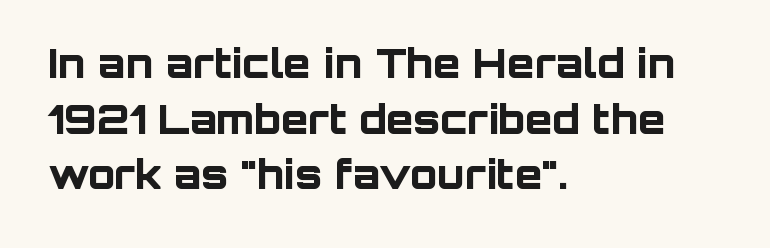
{"serif": "no", "italic": "no", "bold": "yes", "weight": "bold", "width": "normal", "stroke_contrast": "low", "x_height": "large", "monospaced": "no", "underline": "no", "align": "left", "line_spacing": "normal", "line_spacing_ratio": 1.39, "letter_spacing": "normal", "letter_spacing_em": 0.0, "glyph_px": 40}
